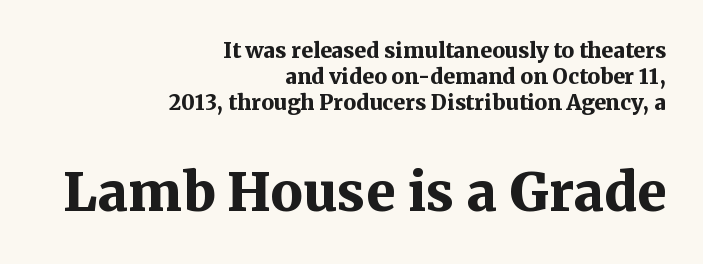
Q: Is the text bold? A: Yes.
Q: Is the text italic (slanted)? A: No, it is upright.
Q: Is the typeface a serif or a sans-serif typeface? A: Serif.
Q: Is the text underlined? A: No.
Q: How is the paragraph aligned? A: Right-aligned.
Q: Is the spacing between letters normal or unusually wide? A: Normal.
Q: Is the spacing between lines tight, normal or loose? A: Normal.
Q: Which block of text is set in a larger size, the first (top) or the second (bottom)? A: The second (bottom) one.
Q: Width (condensed, normal, or wide)? A: Normal.
Q: Stroke contrast? A: Medium.
Q: x-height? A: Medium.
Q: Monospaced? A: No.
